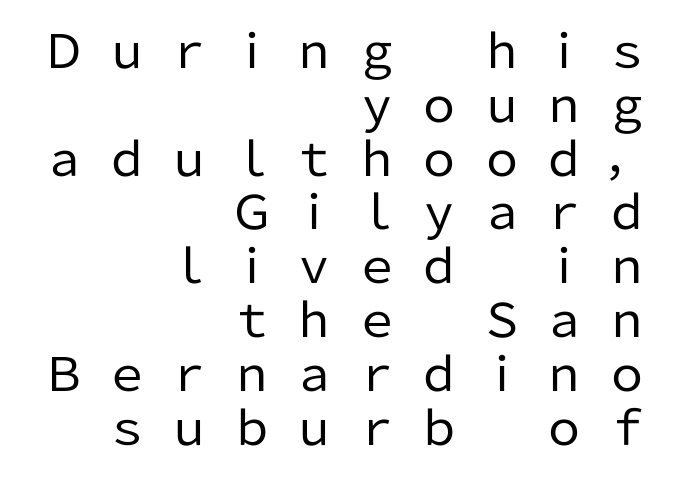
The image shows 46 px regular-weight sans-serif type, upright; set right-aligned, line spacing 1.17x, unusually wide letter spacing (+0.36 em), not underlined; low stroke contrast and a medium x-height.
